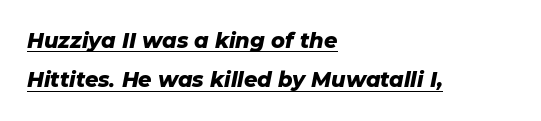
The image shows 21 px bold type, italic (leaning right); set left-aligned, line spacing 1.87x, normal letter spacing, underlined.
